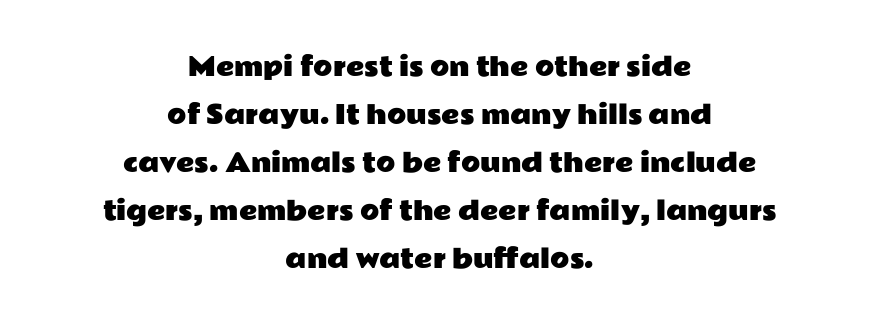
The image shows 25 px text type, upright; set centered, loose line spacing (1.92x), normal letter spacing, not underlined.
